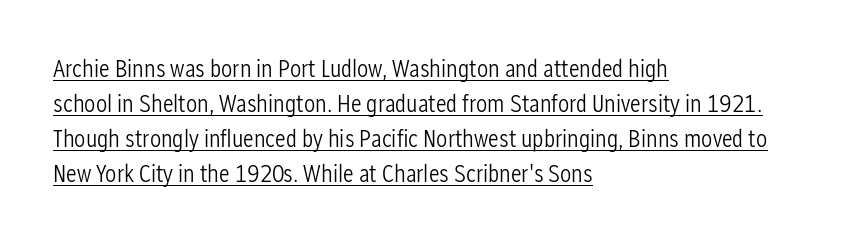
Q: Is the text bold? A: No.
Q: Is the text italic (slanted)? A: No, it is upright.
Q: Is the text underlined? A: Yes.
Q: How is the paragraph aligned? A: Left-aligned.
Q: Is the spacing between letters normal or unusually wide? A: Normal.
Q: Is the spacing between lines tight, normal or loose? A: Normal.
